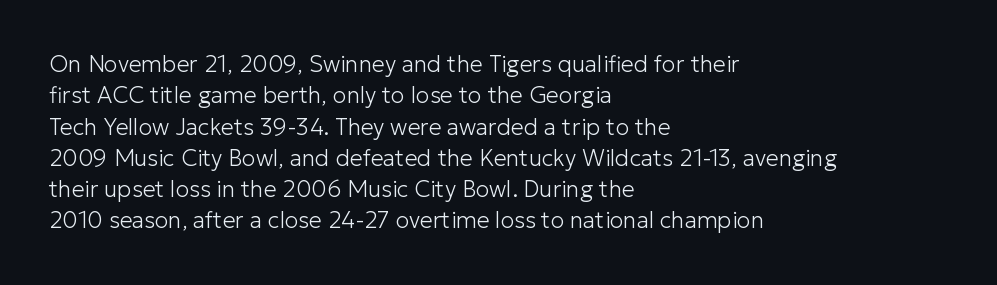
{"italic": "no", "bold": "no", "underline": "no", "align": "left", "line_spacing": "normal", "line_spacing_ratio": 1.36, "letter_spacing": "normal", "letter_spacing_em": 0.0, "glyph_px": 23}
